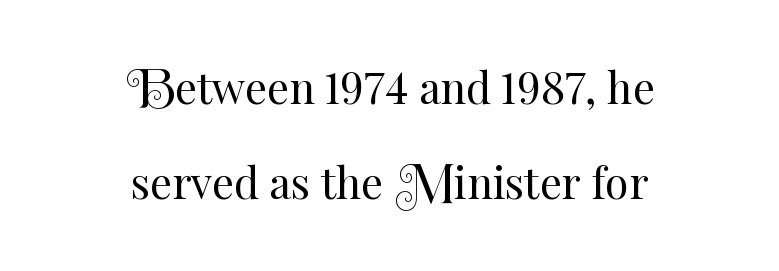
The image shows 43 px regular-weight type, upright; set centered, loose line spacing (2.21x), normal letter spacing, not underlined; medium stroke contrast and a small x-height.
